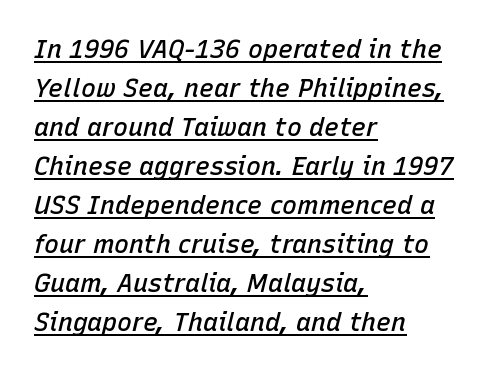
Caption: standard tracking, unaltered. The letters are slanted; this is an italic face. The passage shown is underscored from start to finish. The face used here is a semibold: visibly heavier than regular, lighter than bold. Leading: standard.
